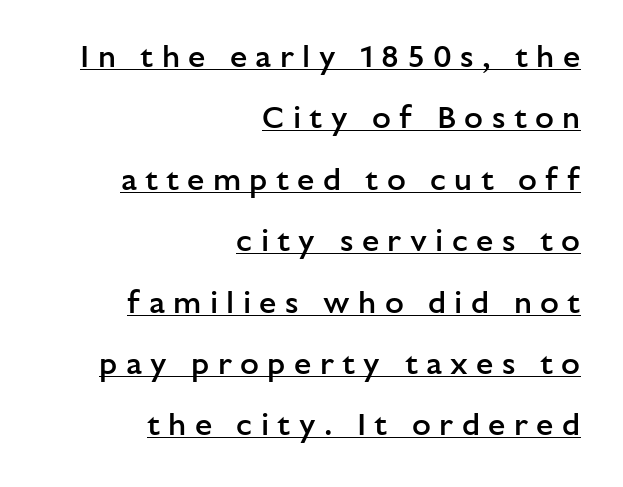
{"serif": "no", "italic": "no", "bold": "semi", "weight": "semibold", "width": "normal", "stroke_contrast": "low", "x_height": "medium", "monospaced": "no", "underline": "yes", "align": "right", "line_spacing": "loose", "line_spacing_ratio": 1.98, "letter_spacing": "wide", "letter_spacing_em": 0.27, "glyph_px": 31}
